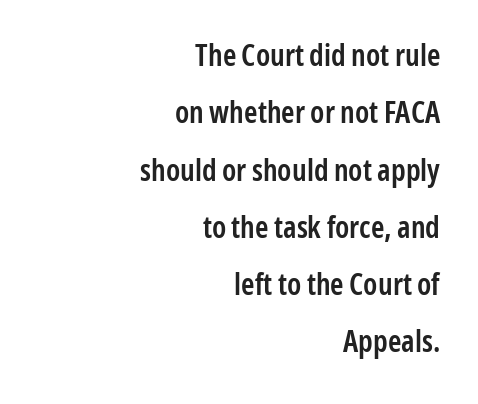
The axis of the letterforms is exactly vertical. Every row of glyphs terminates at an identical x-position on the right. Proportional: the letters do not fall into vertical columns. The words here are not underlined. Is this a sans? Yes — the strokes have no serifs.
